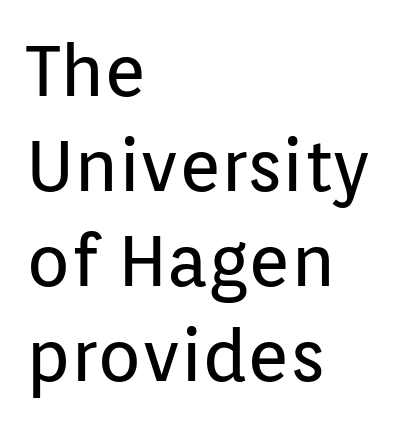
{"serif": "no", "italic": "no", "bold": "no", "weight": "regular", "width": "normal", "stroke_contrast": "low", "x_height": "medium", "monospaced": "no", "underline": "no", "align": "left", "line_spacing": "normal", "line_spacing_ratio": 1.32, "letter_spacing": "normal", "letter_spacing_em": 0.0, "glyph_px": 72}
